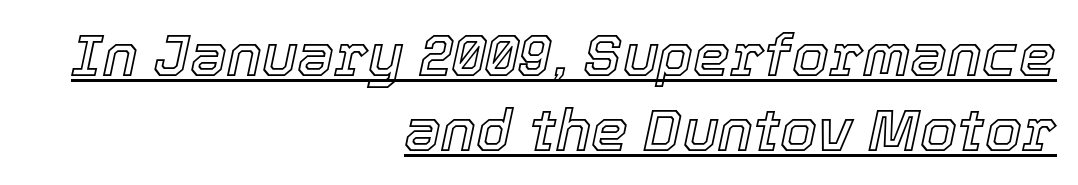
The image shows 59 px text type, italic (leaning right); set right-aligned, normal line spacing (1.27x), normal letter spacing, underlined; a medium x-height.
